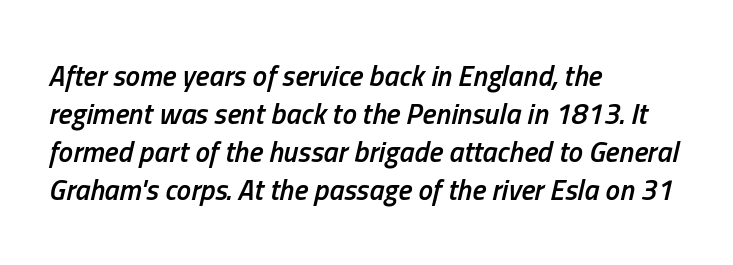
Q: Is the text bold? A: Semi-bold.
Q: Is the text italic (slanted)? A: Yes, it leans right by about 13 degrees.
Q: Is the text underlined? A: No.
Q: How is the paragraph aligned? A: Left-aligned.
Q: Is the spacing between letters normal or unusually wide? A: Normal.
Q: Is the spacing between lines tight, normal or loose? A: Normal.
Q: Width (condensed, normal, or wide)? A: Condensed.
Q: Stroke contrast? A: Low.
Q: x-height? A: Medium.
Q: Monospaced? A: No.
